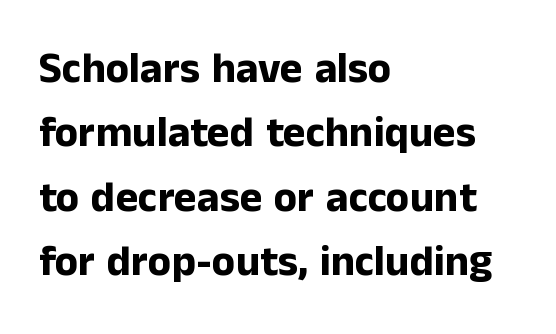
{"serif": "no", "italic": "no", "bold": "yes", "weight": "bold", "width": "normal", "stroke_contrast": "low", "x_height": "medium", "monospaced": "no", "underline": "no", "align": "left", "line_spacing": "normal", "line_spacing_ratio": 1.5, "letter_spacing": "normal", "letter_spacing_em": 0.0, "glyph_px": 43}
